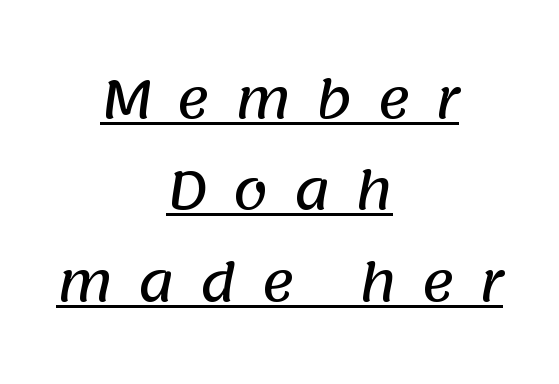
Is this a fixed-width face? No — the glyphs have proportional, varying widths. Has an underline been added? It has. The rendering shows plain stroke endings on the letterforms — a sans-serif design. A student would call this center alignment; a typographer would say set centered. The rendering inserts visible extra space after every character.
